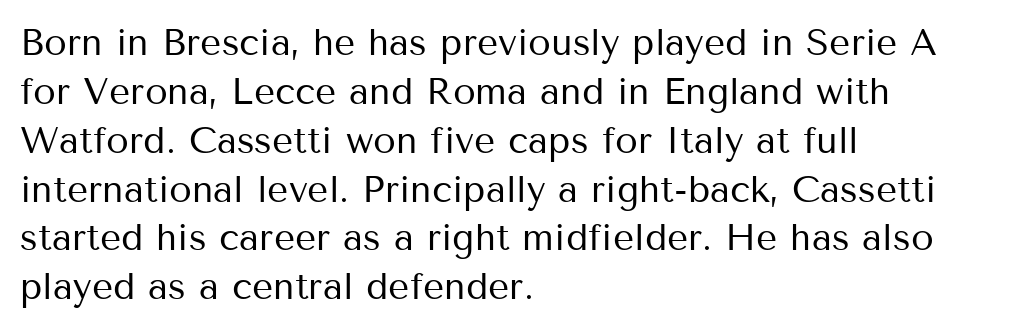
The image shows 37 px regular-weight sans-serif type, upright; set left-aligned, normal line spacing (1.32x), normal letter spacing, not underlined; medium stroke contrast and a medium x-height.
